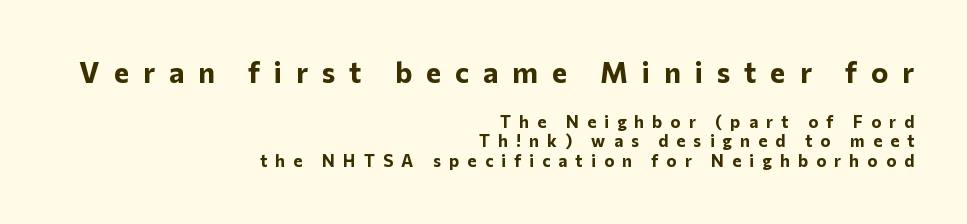
Rule under the text: the space is simply empty. Unlike a traditional serif, this face leaves its strokes unadorned. Do the characters align in a grid? No, the font is proportional. The more generous point size was reserved for the upper chunk. Pretty heavy lettering here — definitely bold. The type is letterspaced generously, with wide tracking.
